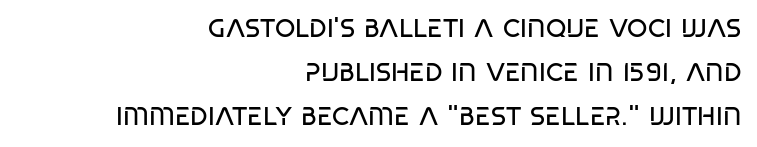
Q: Is the text bold? A: No.
Q: Is the text underlined? A: No.
Q: How is the paragraph aligned? A: Right-aligned.
Q: Is the spacing between letters normal or unusually wide? A: Normal.
Q: Is the spacing between lines tight, normal or loose? A: Normal.
